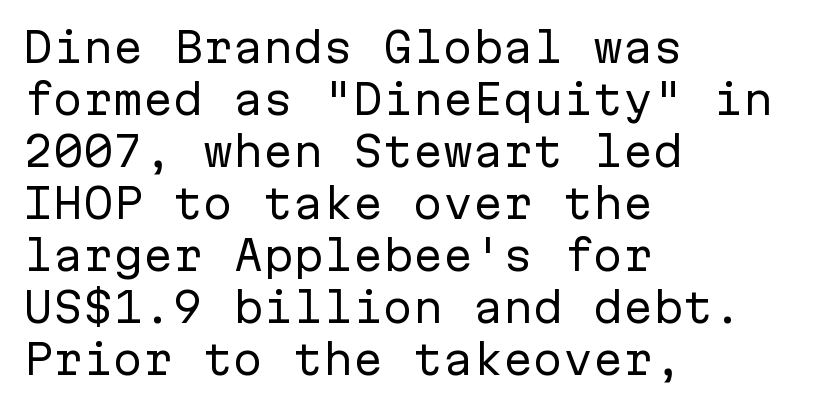
{"serif": "no", "italic": "no", "bold": "no", "weight": "regular", "width": "normal", "stroke_contrast": "low", "x_height": "medium", "monospaced": "yes", "underline": "no", "align": "left", "line_spacing": "normal", "line_spacing_ratio": 1.3, "letter_spacing": "normal", "letter_spacing_em": 0.0, "glyph_px": 40}
